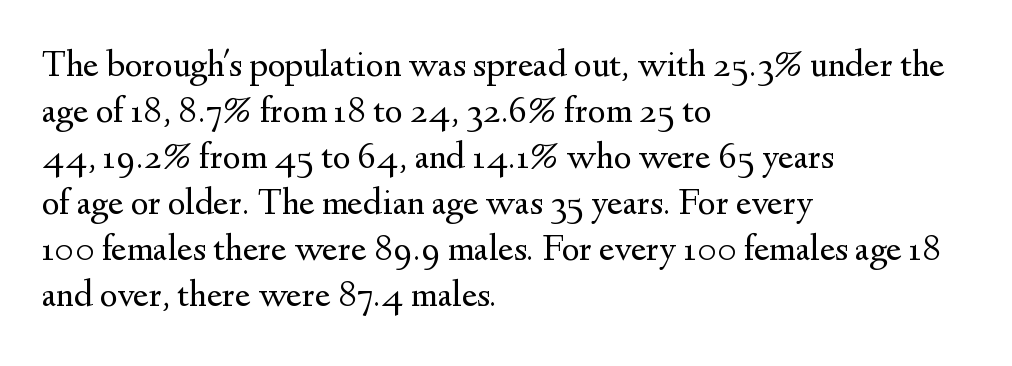
The image shows 38 px regular-weight serif type, upright; set left-aligned, line spacing 1.21x, normal letter spacing, not underlined; medium stroke contrast and a small x-height.
